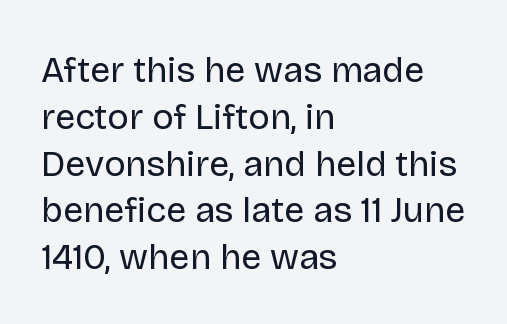
Font category for this specimen: sans-serif. The line-height multiplier appears to be the usual default. Bare-footed words on every line. Proportional: the letters do not fall into vertical columns. The letters stand straight up with perfectly vertical stems. The typesetter chose a ragged-right arrangement here.
